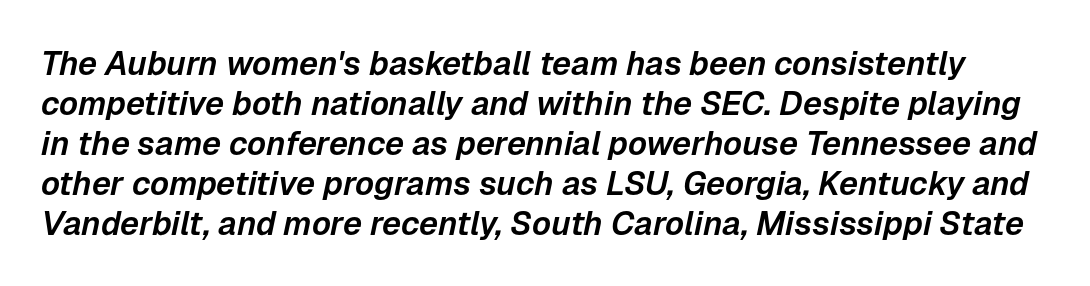
Descenders hang freely into open space. Here the glyphs are tracked normally, forming tight word shapes. An italicized treatment has been applied to the whole sample. These lines are rendered in a variable-pitch font.
